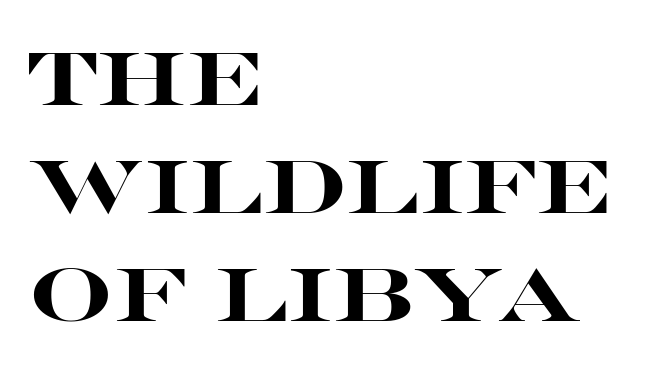
The image shows 74 px heavy, wide type, upright; set left-aligned, normal line spacing (1.46x), normal letter spacing, not underlined; high stroke contrast and a large x-height.
